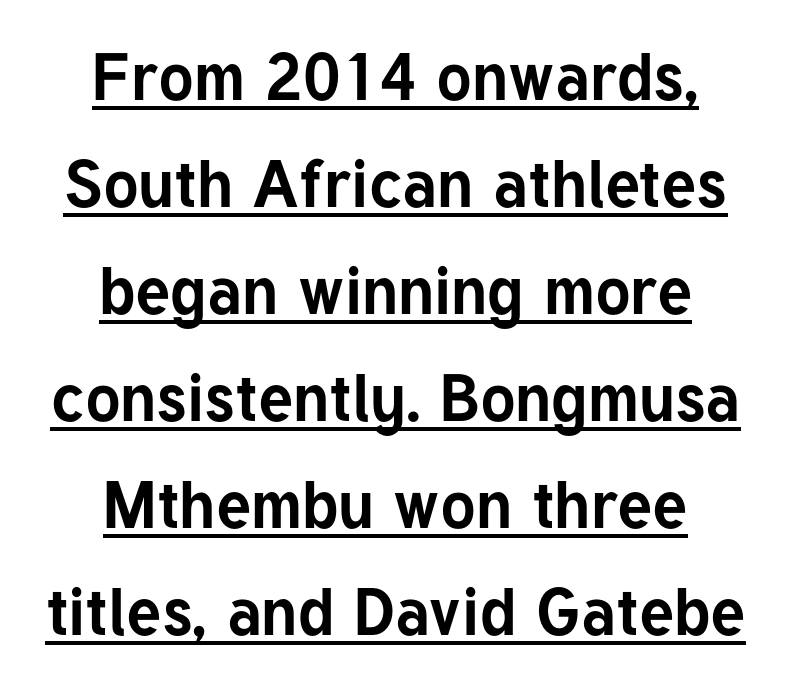
The image shows 66 px bold sans-serif type, upright; set centered, normal line spacing (1.62x), normal letter spacing, underlined; low stroke contrast and a medium x-height.
